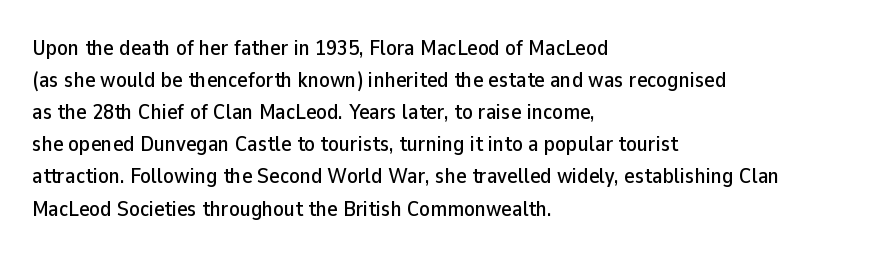
Q: Is the text italic (slanted)? A: No, it is upright.
Q: Is the text underlined? A: No.
Q: How is the paragraph aligned? A: Left-aligned.
Q: Is the spacing between letters normal or unusually wide? A: Normal.
Q: Is the spacing between lines tight, normal or loose? A: Normal.
